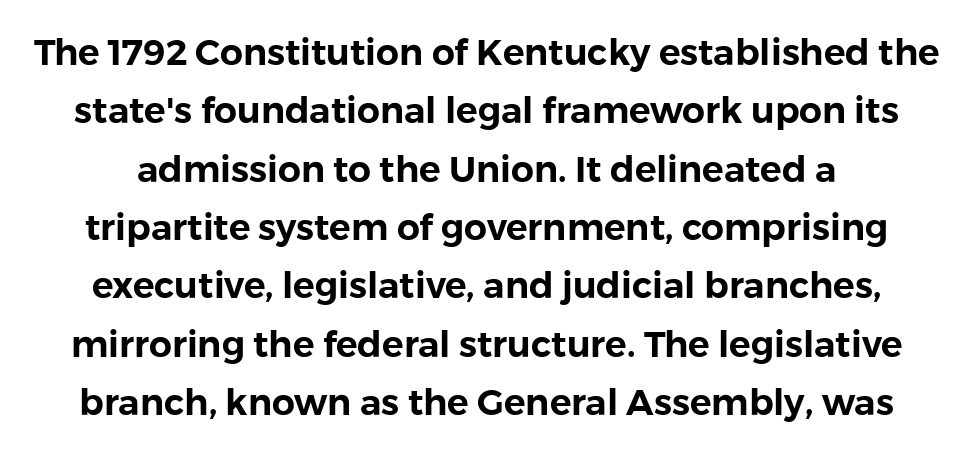
{"serif": "no", "italic": "no", "width": "normal", "x_height": "medium", "monospaced": "no", "underline": "no", "line_spacing": "normal", "line_spacing_ratio": 1.62, "letter_spacing": "normal", "letter_spacing_em": 0.0, "glyph_px": 36}
